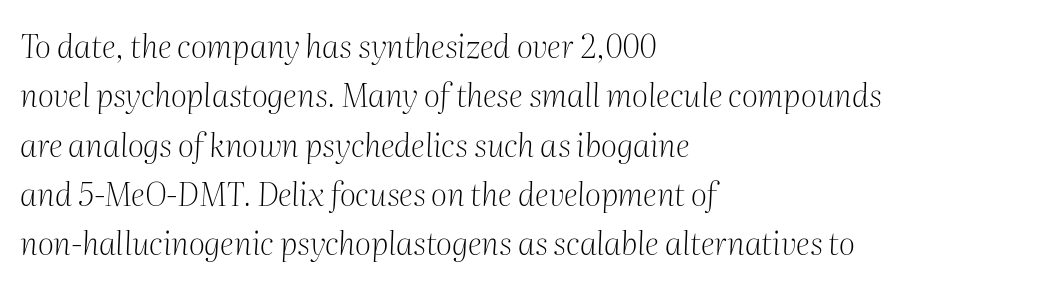
The image shows 32 px light serif type, italic (leaning right); set left-aligned, normal line spacing (1.54x), normal letter spacing, not underlined; medium stroke contrast and a medium x-height.
